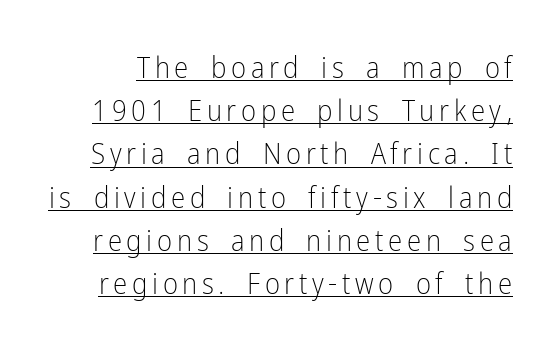
Here the designer chose a conventional face with non-uniform glyph widths. These lines were composed using upright roman letters. Heaviness? Minimal to ordinary, like unemphasized prose. What decoration does the sample have? An underline. Compared with typical paragraphs, the rows here are spaced about the same.
